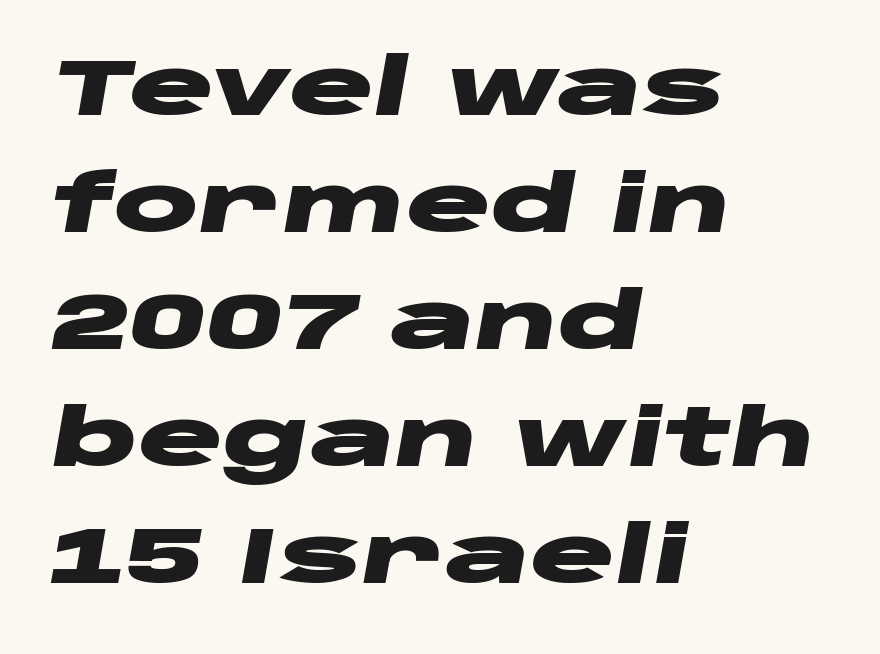
{"italic": "yes", "lean": "right", "slant_degrees": 10, "bold": "yes", "weight": "heavy", "width": "wide", "stroke_contrast": "low", "x_height": "large", "monospaced": "no", "underline": "no", "align": "left", "line_spacing": "normal", "line_spacing_ratio": 1.48, "letter_spacing": "normal", "letter_spacing_em": 0.0, "glyph_px": 79}
